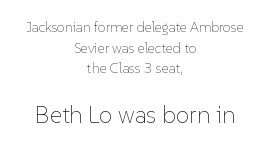
{"italic": "no", "bold": "no", "underline": "no", "align": "center", "line_spacing": "normal", "line_spacing_ratio": 1.48, "letter_spacing": "normal", "letter_spacing_em": 0.0, "larger_block": "second", "size_ratio": 1.71, "glyph_px": 24}
